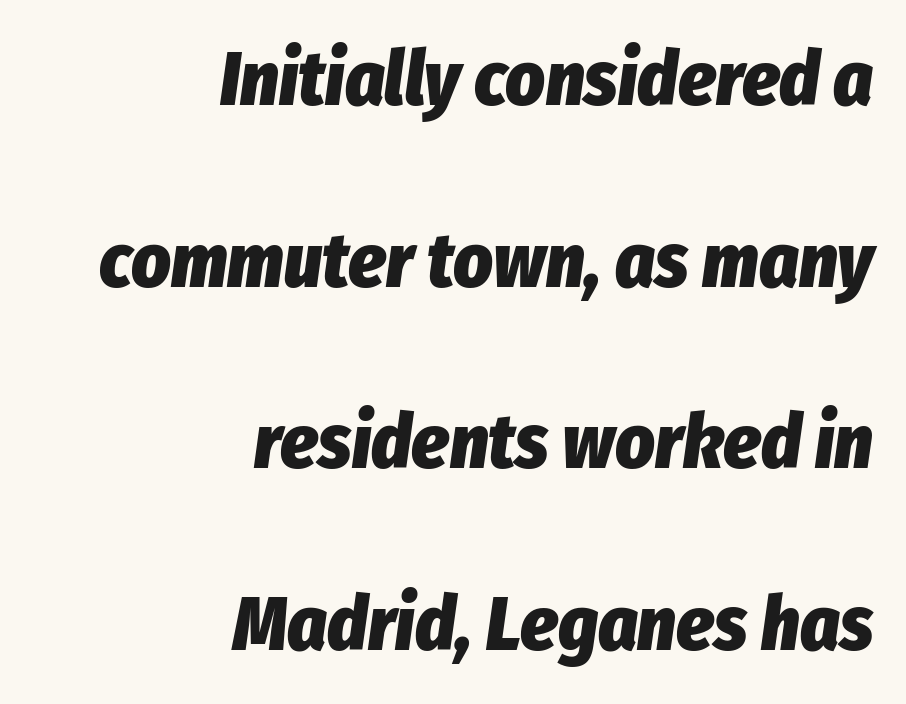
The image shows 76 px heavy, condensed type, italic (leaning right); set right-aligned, loose line spacing (2.39x), normal letter spacing, not underlined; low stroke contrast and a medium x-height.
